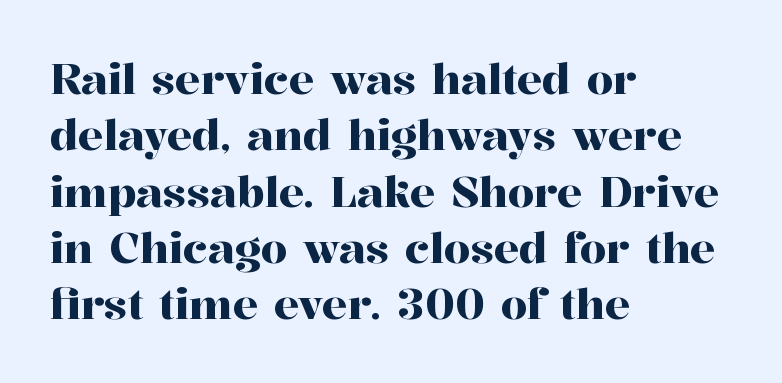
Glyph-to-glyph distance matches everyday printed text. Yep, those are serifs on the letters. Summary of vertical rhythm: regular, with standard interline spacing. The letters stand upright; this is a roman face.
